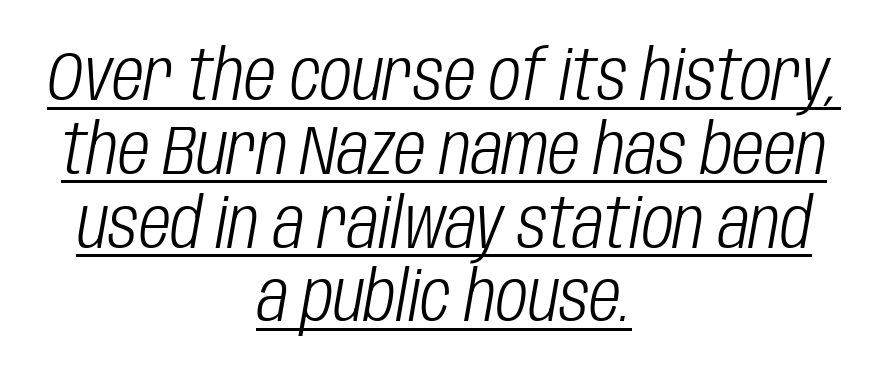
{"italic": "yes", "lean": "right", "slant_degrees": 10, "bold": "no", "weight": "light", "width": "condensed", "stroke_contrast": "low", "x_height": "large", "monospaced": "no", "underline": "yes", "align": "center", "line_spacing": "tight", "line_spacing_ratio": 1.07, "letter_spacing": "normal", "letter_spacing_em": 0.0, "glyph_px": 69}
